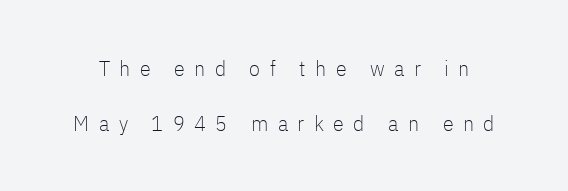
{"italic": "no", "bold": "no", "underline": "no", "line_spacing": "loose", "line_spacing_ratio": 2.48, "letter_spacing": "wide", "letter_spacing_em": 0.43, "glyph_px": 22}
